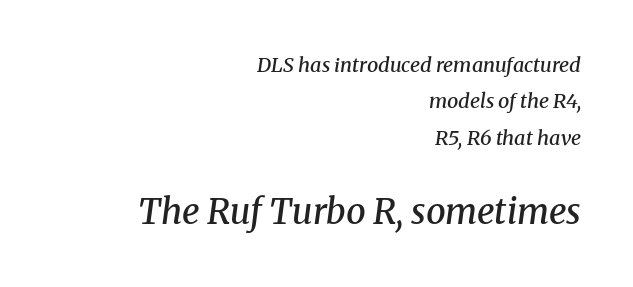
Just letters on the line, the space beneath them empty. The passage shown is typeset with a serif family. In terms of weight, the rendering is demibold, just under bold. The font's italic variant was chosen for this text. These lines keep a tight, regular rhythm from letter to letter. The ragged edge is on the left, which tells us the setting is flush right.
